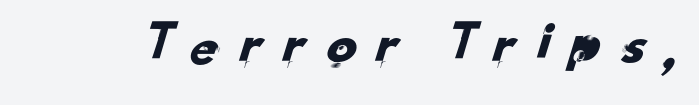
Q: Is the typeface a serif or a sans-serif typeface? A: Sans-serif.
Q: Is the text underlined? A: No.
Q: Is the spacing between letters normal or unusually wide? A: Unusually wide.
Q: Width (condensed, normal, or wide)? A: Normal.
Q: Stroke contrast? A: Low.
Q: x-height? A: Small.
Q: Monospaced? A: No.
